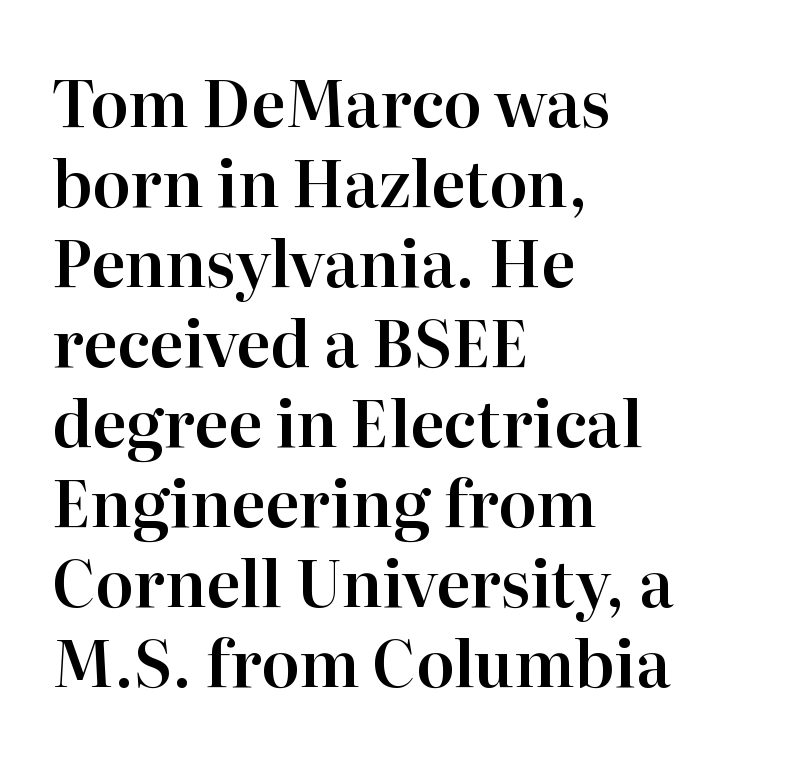
It's the straight-up-and-down kind of type. Does extra space separate the letters? No, they use regular spacing. Proportional: the letters do not fall into vertical columns. Serif or sans? Serif — the stroke terminals have little feet. Typeset ragged right — the left edge is the straight one.
